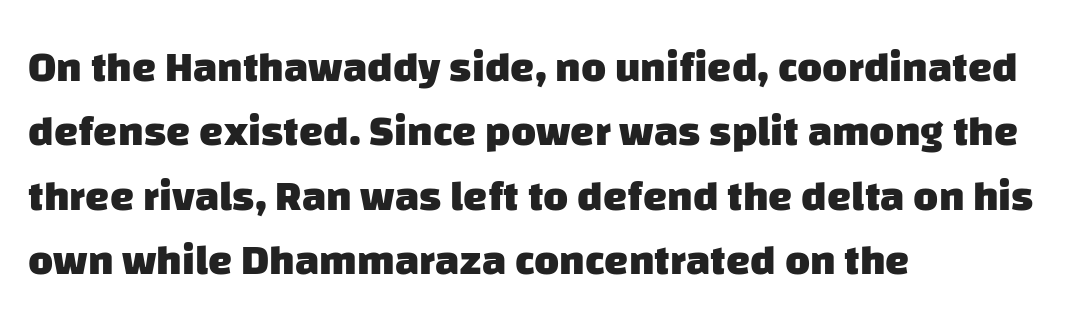
How are the letters spaced? Ordinarily, with no added tracking. These words are printed bold, with thick strokes throughout. Is this a fixed-width face? No — the glyphs have proportional, varying widths. Vertical spacing — default. The designer went with a sans here, leaving each stem footless. If you drew a ruler down the left edge, every line would touch it.
